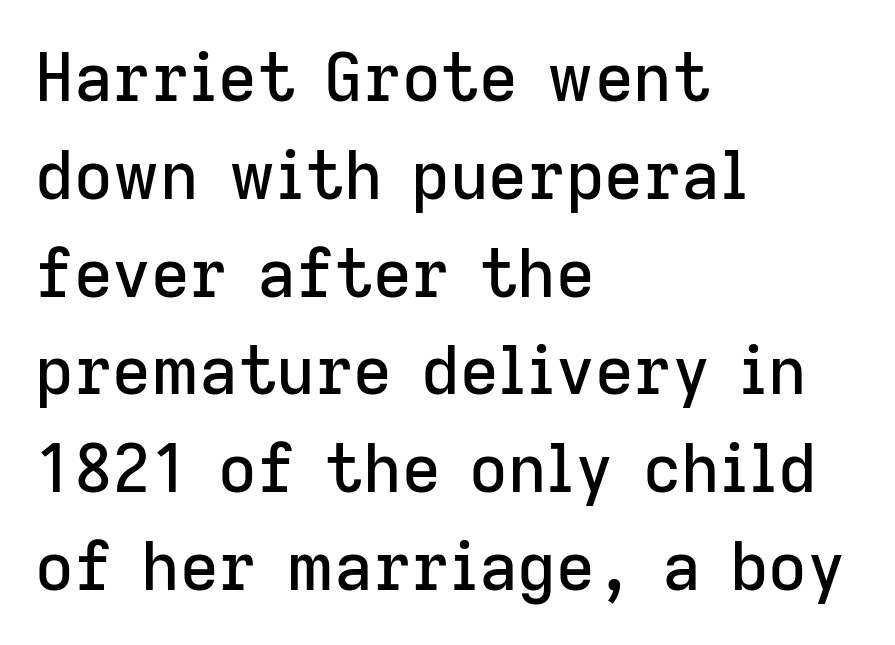
Q: Is the text italic (slanted)? A: No, it is upright.
Q: Is the typeface a serif or a sans-serif typeface? A: Sans-serif.
Q: Is the text underlined? A: No.
Q: How is the paragraph aligned? A: Left-aligned.
Q: Is the spacing between letters normal or unusually wide? A: Normal.
Q: Is the spacing between lines tight, normal or loose? A: Normal.
Q: Width (condensed, normal, or wide)? A: Normal.
Q: Stroke contrast? A: Low.
Q: x-height? A: Medium.
Q: Monospaced? A: No.
